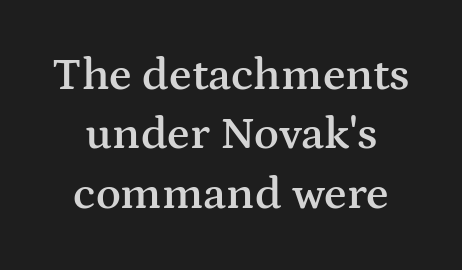
{"serif": "yes", "italic": "no", "bold": "semi", "weight": "semibold", "width": "wide", "stroke_contrast": "medium", "x_height": "medium", "monospaced": "no", "underline": "no", "line_spacing": "normal", "line_spacing_ratio": 1.29, "letter_spacing": "normal", "letter_spacing_em": 0.0, "glyph_px": 46}
